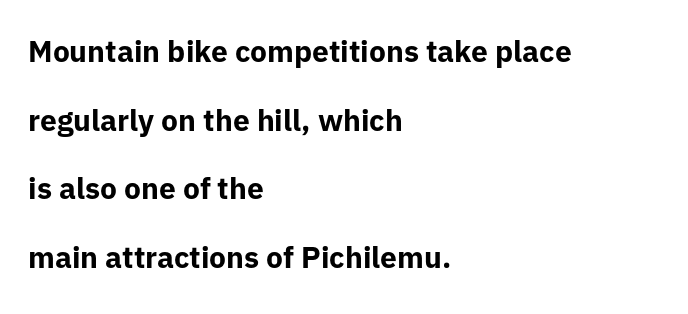
The image shows 30 px bold sans-serif type, upright; set left-aligned, loose line spacing (2.29x), normal letter spacing, not underlined; low stroke contrast and a medium x-height.
